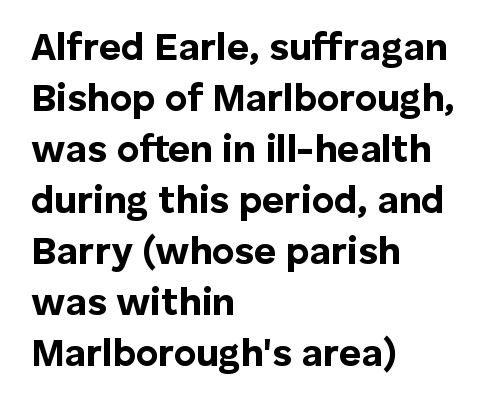
{"serif": "no", "italic": "no", "bold": "yes", "weight": "bold", "width": "normal", "stroke_contrast": "low", "x_height": "medium", "monospaced": "no", "underline": "no", "align": "left", "line_spacing": "normal", "line_spacing_ratio": 1.34, "letter_spacing": "normal", "letter_spacing_em": 0.0, "glyph_px": 38}
